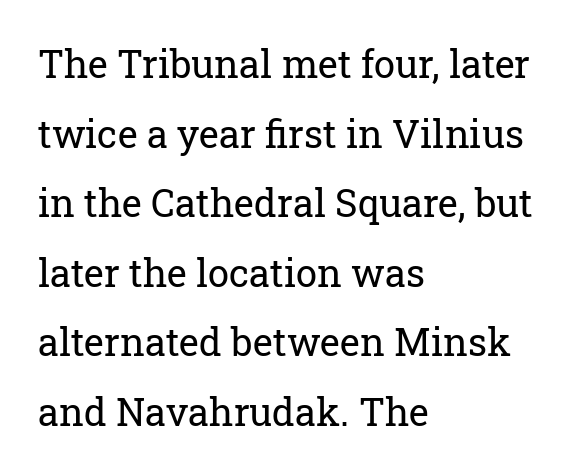
Q: Is the text bold? A: No.
Q: Is the text italic (slanted)? A: No, it is upright.
Q: Is the typeface a serif or a sans-serif typeface? A: Serif.
Q: Is the text underlined? A: No.
Q: How is the paragraph aligned? A: Left-aligned.
Q: Is the spacing between letters normal or unusually wide? A: Normal.
Q: Width (condensed, normal, or wide)? A: Normal.
Q: Stroke contrast? A: Low.
Q: x-height? A: Medium.
Q: Monospaced? A: No.
